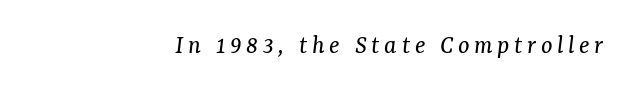
Q: Is the text bold? A: No.
Q: Is the text italic (slanted)? A: Yes, it leans right by about 7 degrees.
Q: Is the text underlined? A: No.
